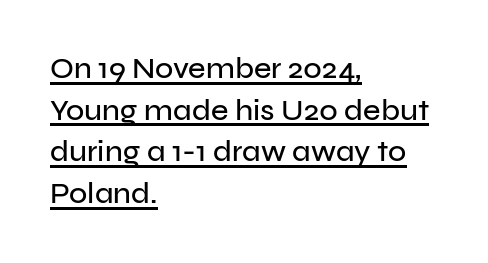
Notice how the passage keeps a crisp vertical edge on the left only. Underlining? Definitely there. The lines sit at an ordinary, default distance from one another. These lines keep a tight, regular rhythm from letter to letter. The characters display no serif detailing; their extremities are plain.
